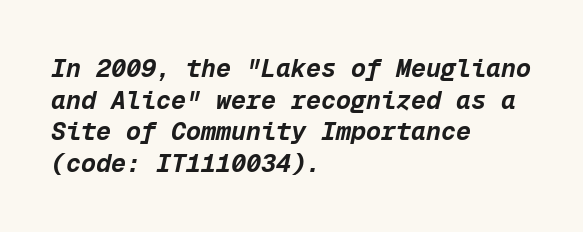
Does the weight exceed regular? Yes, all the way to bold. Emphasis-style slanted type is in use. Characters follow at the spacing the type designer built in. Line spacing here is normal. The space beneath each line is pristine and unruled.
